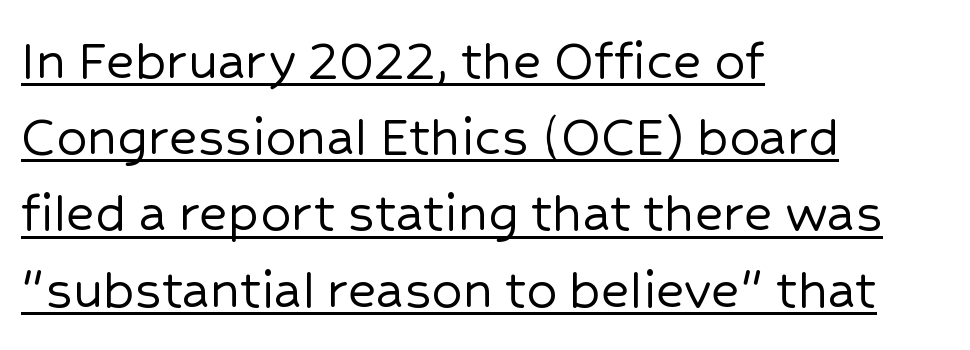
{"serif": "no", "italic": "no", "width": "normal", "stroke_contrast": "low", "x_height": "medium", "monospaced": "no", "underline": "yes", "align": "left", "line_spacing": "normal", "line_spacing_ratio": 1.25, "letter_spacing": "normal", "letter_spacing_em": 0.0, "glyph_px": 61}
